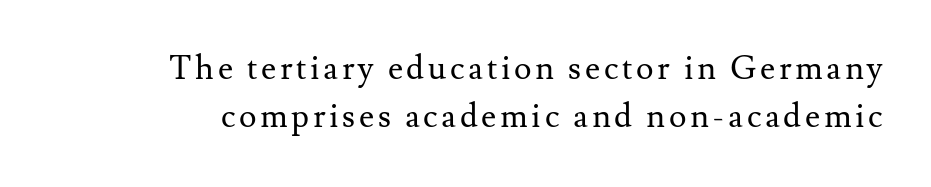
{"serif": "yes", "italic": "no", "bold": "no", "weight": "regular", "width": "normal", "stroke_contrast": "medium", "x_height": "small", "monospaced": "no", "underline": "no", "line_spacing": "normal", "line_spacing_ratio": 1.44, "glyph_px": 33}
